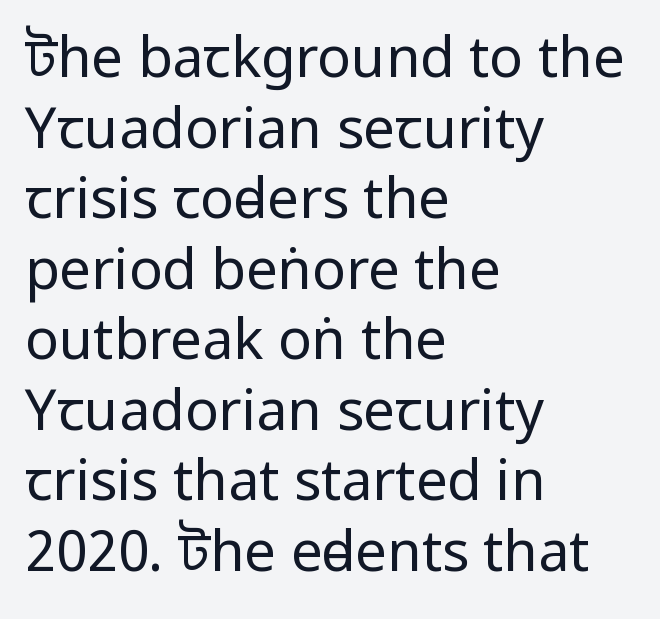
The specimen reads as upright at a glance. A classic flush-left, rag-right setting is used for this passage. Underlining? Definitely not there. Nope, no serifs anywhere on these letters.
